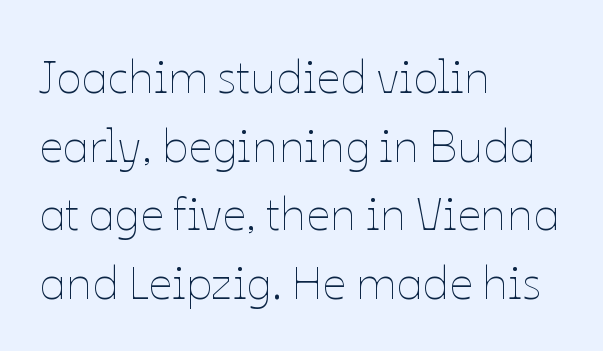
{"italic": "no", "bold": "no", "weight": "thin", "width": "normal", "stroke_contrast": "low", "x_height": "medium", "monospaced": "no", "underline": "no", "align": "left", "line_spacing": "normal", "line_spacing_ratio": 1.46, "letter_spacing": "normal", "letter_spacing_em": 0.0, "glyph_px": 47}
